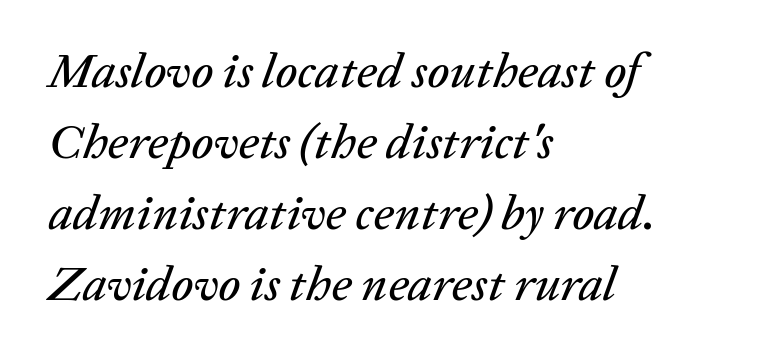
The strip under each line holds only bare page. The glyphs look as if they've been sheared to an angle. All the whitespace from short lines collects on the right. The face used here is rendered with its standard letterfit.
